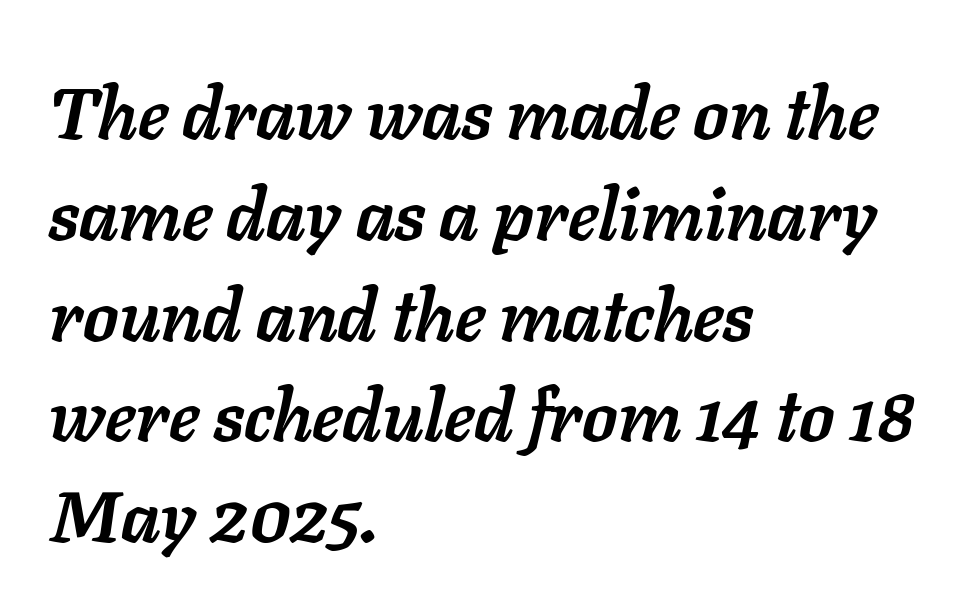
Honestly, the row spacing looks completely unremarkable. Words float on clear page, feet unadorned. Compared with typical body copy, the letter spacing here is the same. The passage shown is typed in a proportional face where columns would drift. Typesetter's note: full bold, strokes at maximum text heaviness. The lines in this sample share a left origin and differ only in where they stop.
